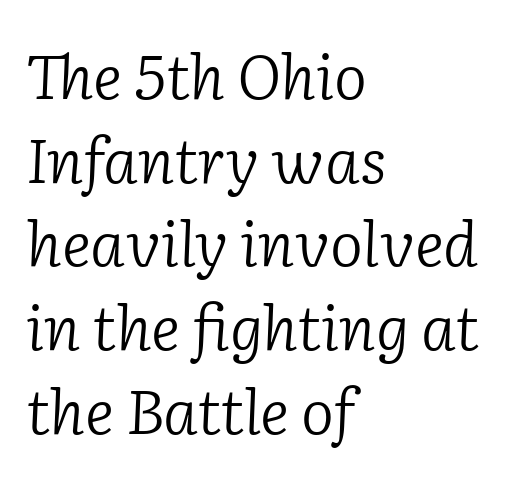
Descenders hang freely into open space. The space between consecutive lines is moderate. Here the designer chose a conventional face with non-uniform glyph widths. Honestly, the letter spacing is just normal — you wouldn't notice it. The font's italic variant was chosen for this text.
